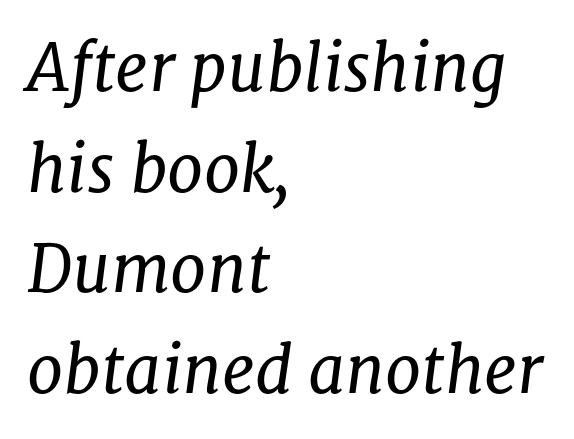
Descenders hang freely into open space. Stem width sits at or under what a default text font uses. The rendering shows small feet on the letterforms — a serif design. These lines are set flush left with a ragged right edge. There is no visible air inserted between adjacent glyphs.
